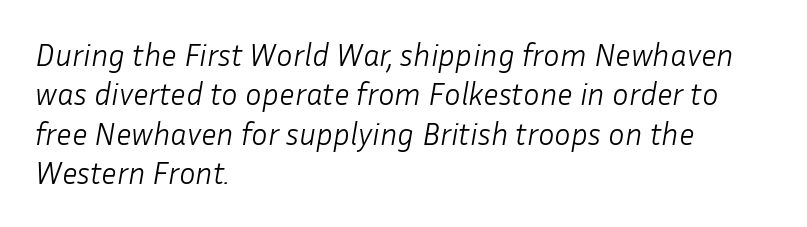
{"italic": "yes", "lean": "right", "slant_degrees": 10, "bold": "no", "weight": "light", "width": "normal", "stroke_contrast": "low", "x_height": "medium", "monospaced": "no", "underline": "no", "align": "left", "line_spacing": "normal", "line_spacing_ratio": 1.27, "letter_spacing": "normal", "letter_spacing_em": 0.0, "glyph_px": 31}
